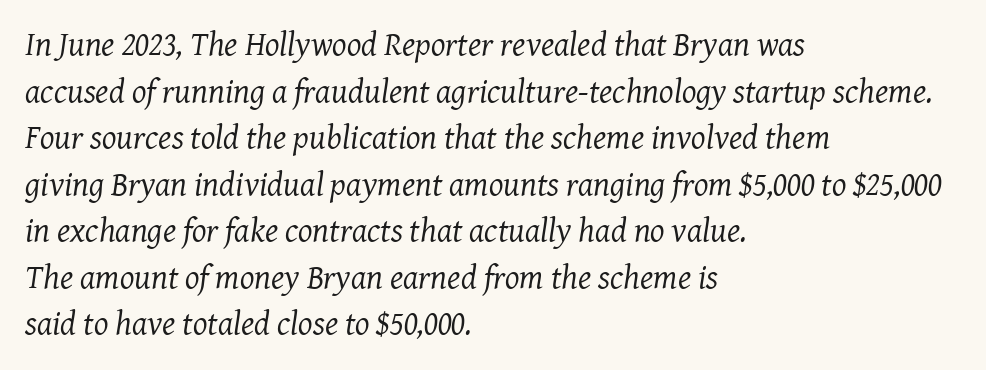
This rendering employs a face with finishing strokes, i.e., a serif. Underline: absent. Notice how descenders clear the ascenders below comfortably — that's standard leading. Proportional: the letters do not fall into vertical columns. Stem width sits at or under what a default text font uses. Between one letter and the next there's only the usual sliver of space.
